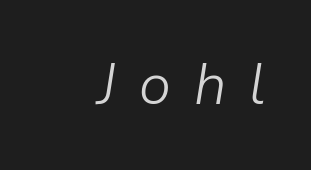
Weight class: somewhere from thin through regular. Rendered with sloped, italic letterforms. Compared with typical body copy, the letter spacing here is much looser. These lines are rendered in a variable-pitch font. The foot of each line stays bare and open.
